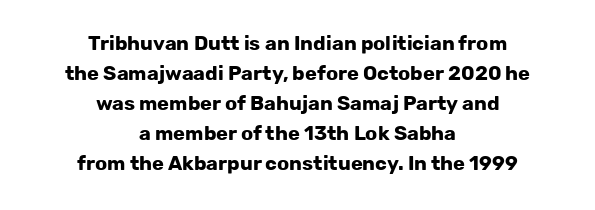
Q: Is the text bold? A: Yes.
Q: Is the text italic (slanted)? A: No, it is upright.
Q: Is the text underlined? A: No.
Q: How is the paragraph aligned? A: Centered.
Q: Is the spacing between letters normal or unusually wide? A: Normal.
Q: Is the spacing between lines tight, normal or loose? A: Normal.
